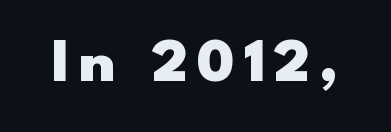
Nothing sits at the stroke ends, so this counts as sans-serif. Set as a true bold cut, around the 700 mark. This is roman type, the default non-slanted kind. These lines are rendered in a variable-pitch font. Bare-footed words on every line.
